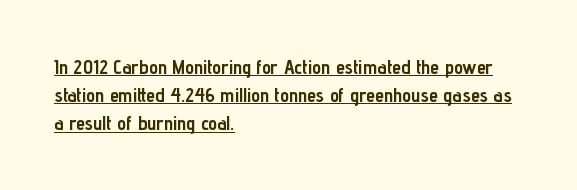
If you drew a ruler down the left edge, every line would touch it. The vertical gap from one line to the next is medium. Characters follow at the spacing the type designer built in. The rendering uses a bold face; every stroke is thick and dark.
